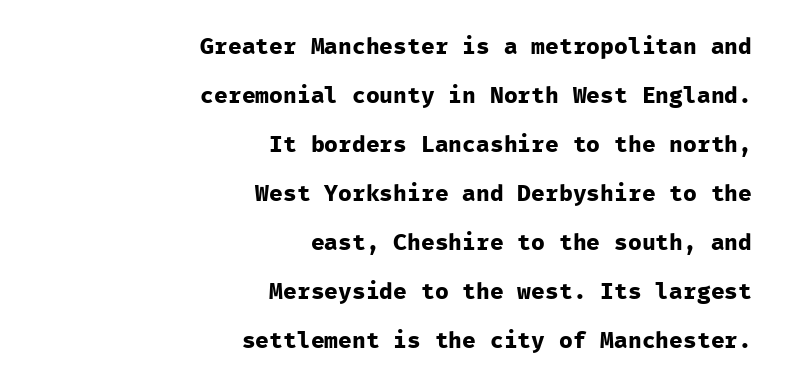
{"italic": "no", "bold": "yes", "underline": "no", "align": "right", "line_spacing": "loose", "line_spacing_ratio": 2.13, "letter_spacing": "normal", "letter_spacing_em": 0.0, "glyph_px": 23}
